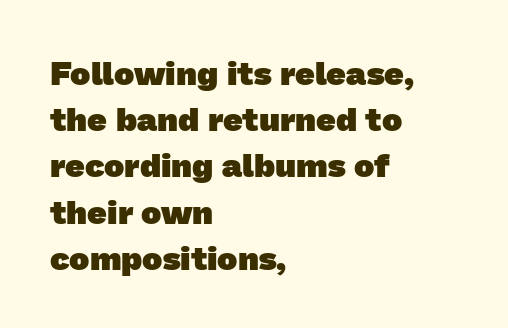
Check where the strokes stop: nothing finishes them off — pure sans. Does the weight exceed regular? Yes, all the way to bold. This rendering features lettering with no underline. The face used here is rendered with its standard letterfit. Layout note: lines flush left. These lines sit exactly where default settings would place them.
